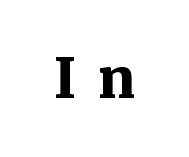
Each letter keeps its own natural width here, so spacing adapts to shape. The axis of the letterforms is exactly vertical. Classification — serif. What stands out about the letter spacing? Its width — letters are far apart.
